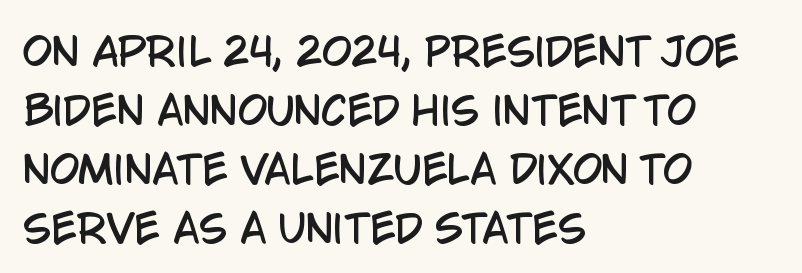
The image shows 38 px condensed sans-serif type, upright; set left-aligned, normal line spacing (1.55x), normal letter spacing, not underlined; low stroke contrast and a large x-height.
